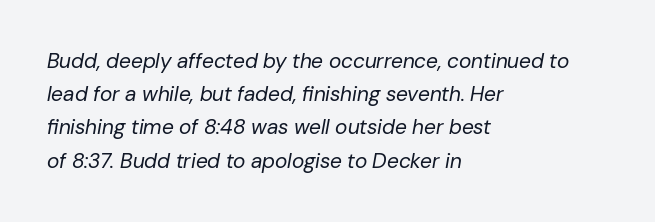
{"italic": "yes", "lean": "right", "slant_degrees": 10, "bold": "no", "underline": "no", "align": "left", "line_spacing": "normal", "line_spacing_ratio": 1.58, "letter_spacing": "normal", "letter_spacing_em": 0.0, "glyph_px": 21}
